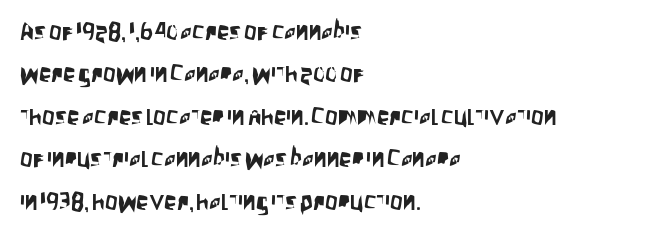
Q: Is the text italic (slanted)? A: No, it is upright.
Q: Is the text underlined? A: No.
Q: How is the paragraph aligned? A: Left-aligned.
Q: Is the spacing between letters normal or unusually wide? A: Normal.
Q: Is the spacing between lines tight, normal or loose? A: Normal.
